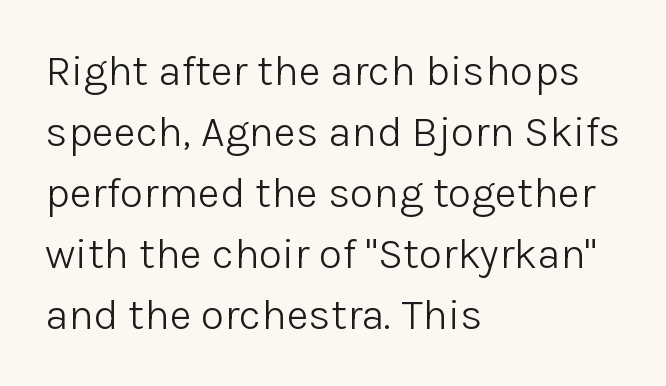
{"serif": "no", "italic": "no", "bold": "no", "weight": "light", "width": "normal", "stroke_contrast": "low", "x_height": "medium", "monospaced": "no", "underline": "no", "align": "left", "line_spacing": "normal", "line_spacing_ratio": 1.42, "letter_spacing": "normal", "letter_spacing_em": 0.0, "glyph_px": 43}
